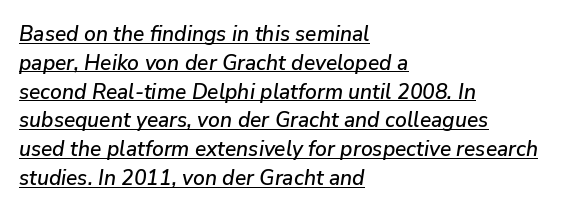
{"italic": "yes", "lean": "right", "slant_degrees": 9, "underline": "yes", "align": "left", "line_spacing": "normal", "line_spacing_ratio": 1.37, "letter_spacing": "normal", "letter_spacing_em": 0.0, "glyph_px": 21}
